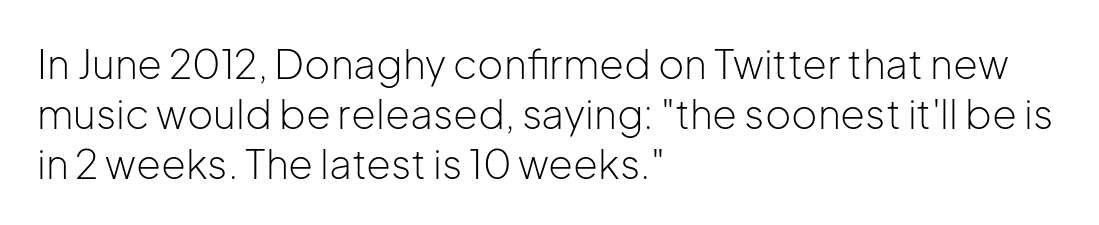
{"serif": "no", "italic": "no", "bold": "no", "weight": "light", "width": "normal", "stroke_contrast": "low", "x_height": "medium", "monospaced": "no", "underline": "no", "align": "left", "line_spacing": "normal", "line_spacing_ratio": 1.25, "letter_spacing": "normal", "letter_spacing_em": 0.0, "glyph_px": 40}
